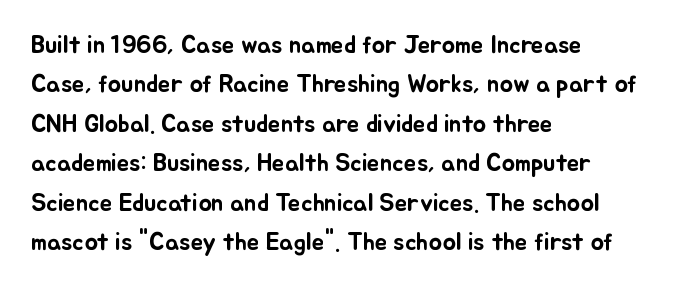
The setting favours the left margin, as ordinary paragraphs usually do. Is there any slant? The stems are plumb. A bare baseline throughout the passage. The letterforms sit shoulder to shoulder at normal distance. These lines sit exactly where default settings would place them.
